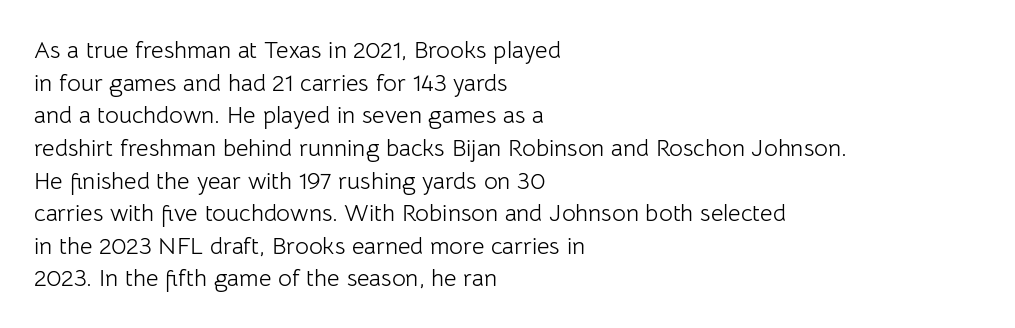
Plain, unruled lines of type. Ordinary non-slanted type is in use. Does extra space separate the letters? No, they use regular spacing. This is not heavy type; no bold has been used. These lines sit exactly where default settings would place them. Reading down the block, your eye returns to a fixed left position each line.
